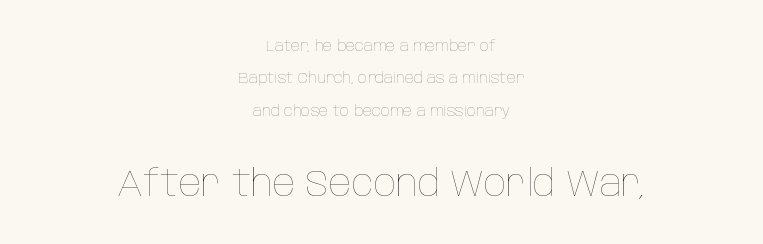
The image shows 37 px thin, condensed type, upright; set centered, loose line spacing (2.16x), normal letter spacing, not underlined; the second (bottom) block is 2.47x larger; low stroke contrast and a large x-height.
